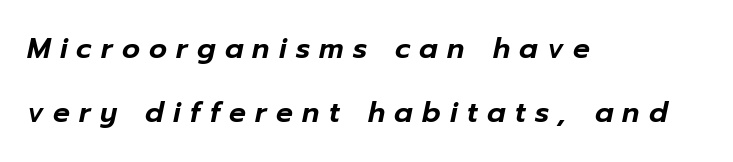
In terms of leading, this rendering errs on the spacious side. This sample has the flowing, uneven cadence of proportional lettering. Is the type slanted? Yes — the strokes lean at a clear angle. Substantial extra tracking has been applied to these lines. Has an underline been added? It has not. This rendering uses left alignment, leaving the right contour irregular.
